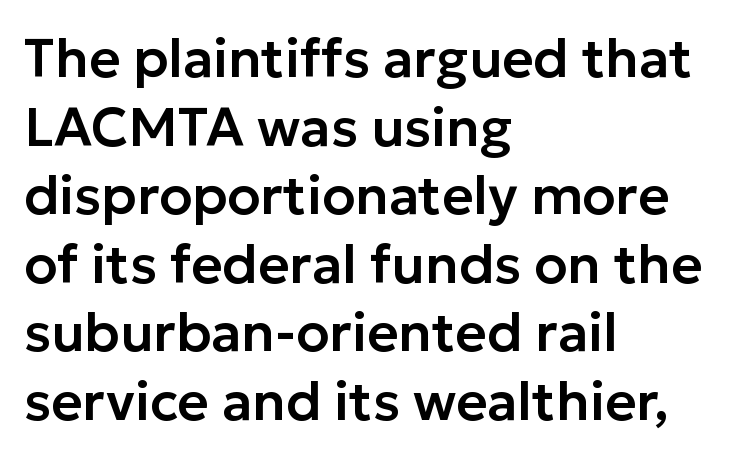
Q: Is the text italic (slanted)? A: No, it is upright.
Q: Is the typeface a serif or a sans-serif typeface? A: Sans-serif.
Q: Is the text underlined? A: No.
Q: How is the paragraph aligned? A: Left-aligned.
Q: Is the spacing between letters normal or unusually wide? A: Normal.
Q: Is the spacing between lines tight, normal or loose? A: Normal.
Q: Width (condensed, normal, or wide)? A: Normal.
Q: Stroke contrast? A: Low.
Q: x-height? A: Medium.
Q: Monospaced? A: No.
